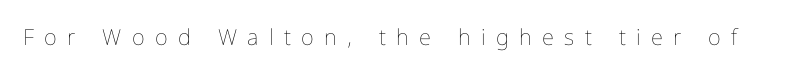
Q: Is the text bold? A: No.
Q: Is the text italic (slanted)? A: No, it is upright.
Q: Is the text underlined? A: No.
Q: Is the spacing between letters normal or unusually wide? A: Unusually wide.
